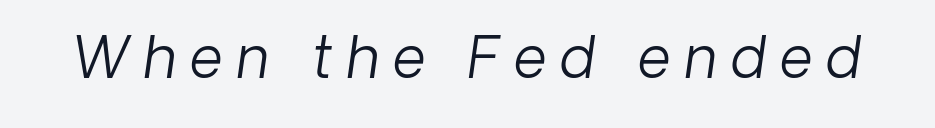
The typography opts for an oblique posture over an upright one. Think of a printed novel: that variable character pitch is what you see here. The glyphs are unaccompanied by any horizontal stroke below them. Letters have the restrained weight of plain body copy at most. Compared with typical body copy, the letter spacing here is much looser.
